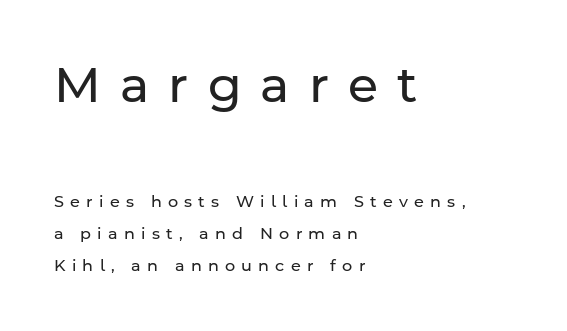
The image shows 49 px regular-weight sans-serif type, upright; set left-aligned, loose line spacing (2.0x), unusually wide letter spacing (+0.39 em), not underlined; the first (top) block is 3.06x larger; low stroke contrast and a medium x-height.
